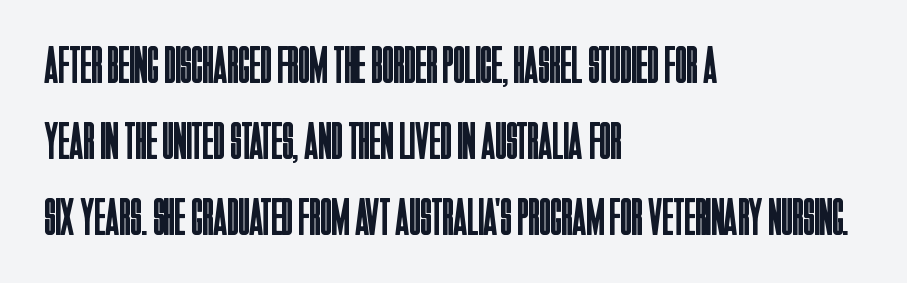
Stem width sits at or under what a default text font uses. One-word summary of the alignment: left. Nothing unusual about the tracking: characters are spaced as the font intends. Only glyphs here, with clear space below each row. Font category for this specimen: sans-serif. It's the straight-up-and-down kind of type.
